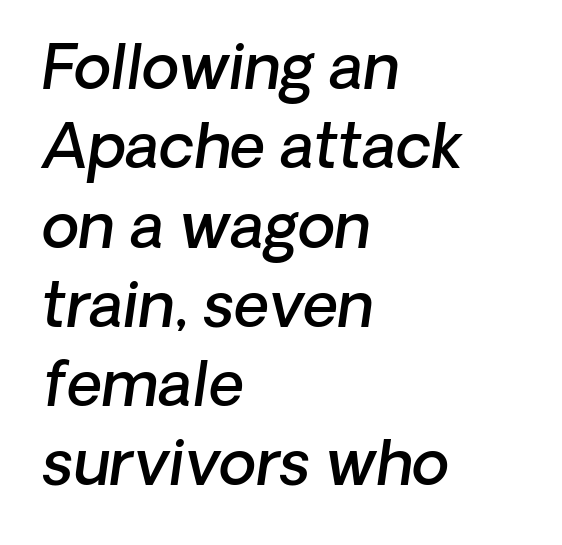
A classic flush-left, rag-right setting is used for this passage. This sample keeps an unexceptional amount of space between lines. As a designer I'd log this as weight 600, semibold. Varying glyph widths throughout — classic text-font behaviour. The letters are slanted; this is an italic face.
